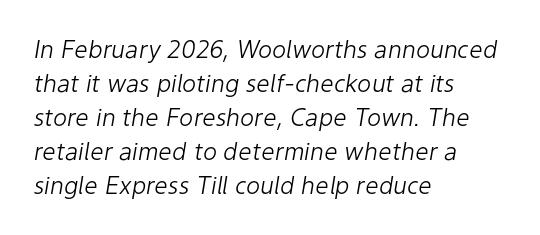
{"italic": "yes", "lean": "right", "slant_degrees": 9, "bold": "no", "underline": "no", "align": "left", "line_spacing": "normal", "line_spacing_ratio": 1.42, "letter_spacing": "normal", "letter_spacing_em": 0.0, "glyph_px": 24}
